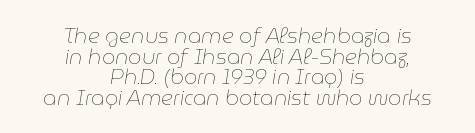
Q: Is the text bold? A: No.
Q: Is the text italic (slanted)? A: Yes, it leans right by about 9 degrees.
Q: Is the text underlined? A: No.
Q: How is the paragraph aligned? A: Centered.
Q: Is the spacing between letters normal or unusually wide? A: Normal.
Q: Is the spacing between lines tight, normal or loose? A: Tight.
